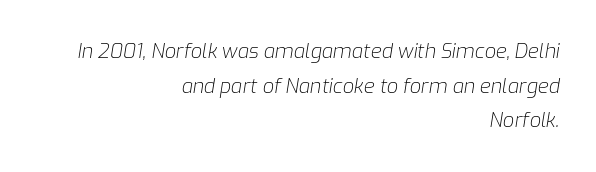
The image shows 20 px text type, italic (leaning right); set right-aligned, line spacing 1.73x, normal letter spacing, not underlined.
